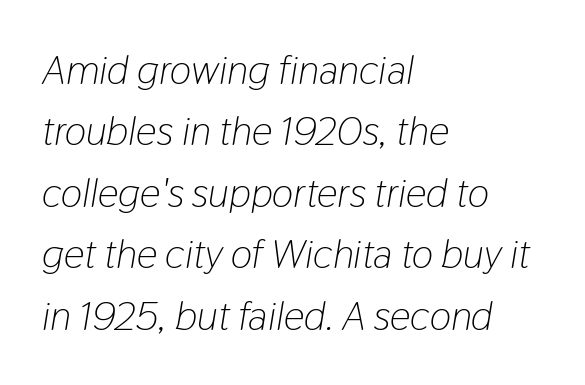
The image shows 41 px light, condensed type, italic (leaning right); set left-aligned, normal line spacing (1.5x), normal letter spacing, not underlined; low stroke contrast and a medium x-height.
